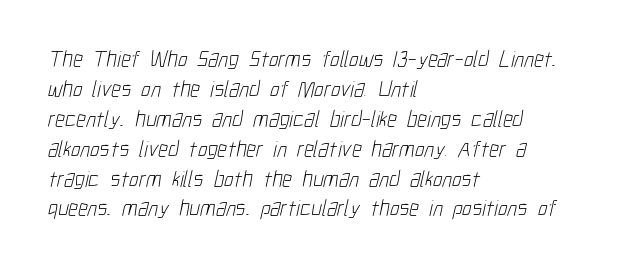
The face used here is rendered with its standard letterfit. Underline: absent. Line beginnings align vertically; line endings do not. Unbolded letterforms with no extra heft. Line spacing here is normal.
